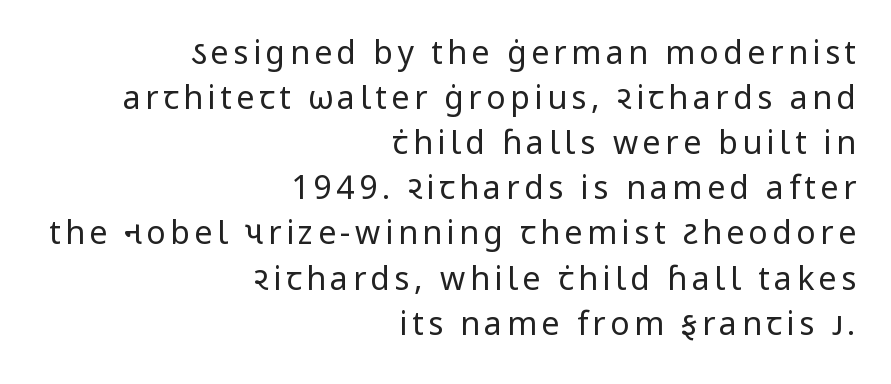
Q: Is the text bold? A: No.
Q: Is the text italic (slanted)? A: No, it is upright.
Q: Is the typeface a serif or a sans-serif typeface? A: Sans-serif.
Q: Is the text underlined? A: No.
Q: How is the paragraph aligned? A: Right-aligned.
Q: Is the spacing between lines tight, normal or loose? A: Normal.
Q: Width (condensed, normal, or wide)? A: Normal.
Q: Stroke contrast? A: Low.
Q: x-height? A: Medium.
Q: Monospaced? A: No.
